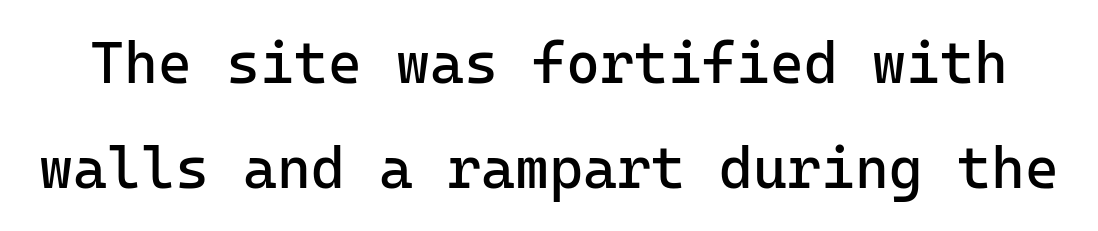
Q: Is the text bold? A: No.
Q: Is the text italic (slanted)? A: No, it is upright.
Q: Is the typeface a serif or a sans-serif typeface? A: Sans-serif.
Q: Is the text underlined? A: No.
Q: Is the spacing between letters normal or unusually wide? A: Normal.
Q: Width (condensed, normal, or wide)? A: Normal.
Q: Stroke contrast? A: Low.
Q: x-height? A: Medium.
Q: Monospaced? A: Yes.
